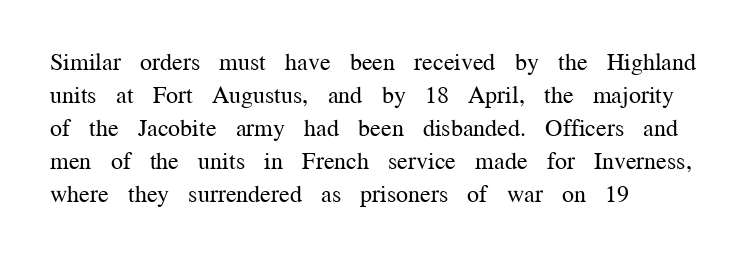
The image shows 24 px text type, upright; set left-aligned, normal line spacing (1.37x), normal letter spacing, not underlined.
